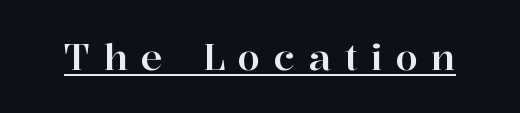
The image shows 36 px serif type, upright; set unusually wide letter spacing (+0.37 em), underlined; high stroke contrast and a medium x-height.
